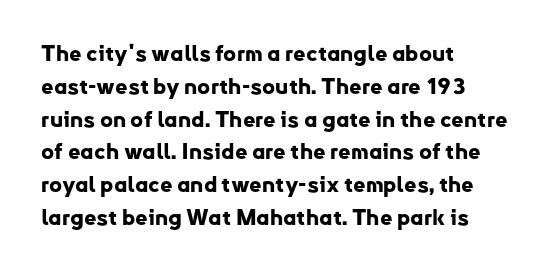
The image shows 22 px bold type, upright; set left-aligned, normal line spacing (1.49x), normal letter spacing, not underlined.
